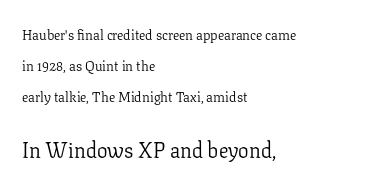
The image shows 21 px text type, upright; set left-aligned, loose line spacing (2.2x), normal letter spacing, not underlined; the second (bottom) block is 1.5x larger.
